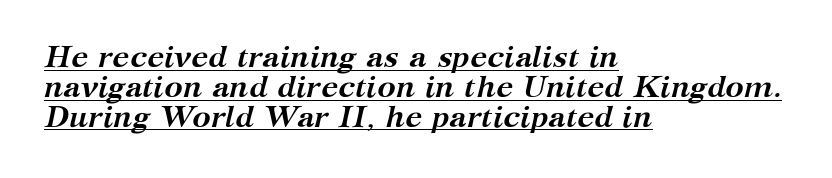
{"serif": "yes", "italic": "yes", "lean": "right", "slant_degrees": 12, "bold": "yes", "weight": "semibold", "width": "normal", "stroke_contrast": "medium", "x_height": "medium", "monospaced": "no", "underline": "yes", "align": "left", "line_spacing": "tight", "line_spacing_ratio": 0.96, "letter_spacing": "normal", "letter_spacing_em": 0.0, "glyph_px": 31}
